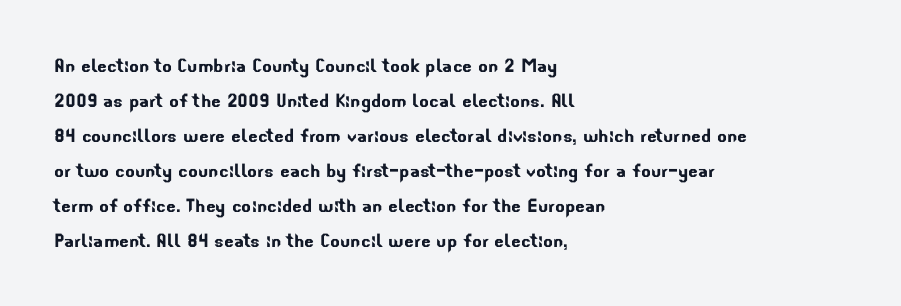
Line starts are locked; line ends wander. Summary of vertical rhythm: regular, with standard interline spacing. What stands out about the letter spacing? Nothing — it is the standard amount. Each row of text sits above clean, open space.
